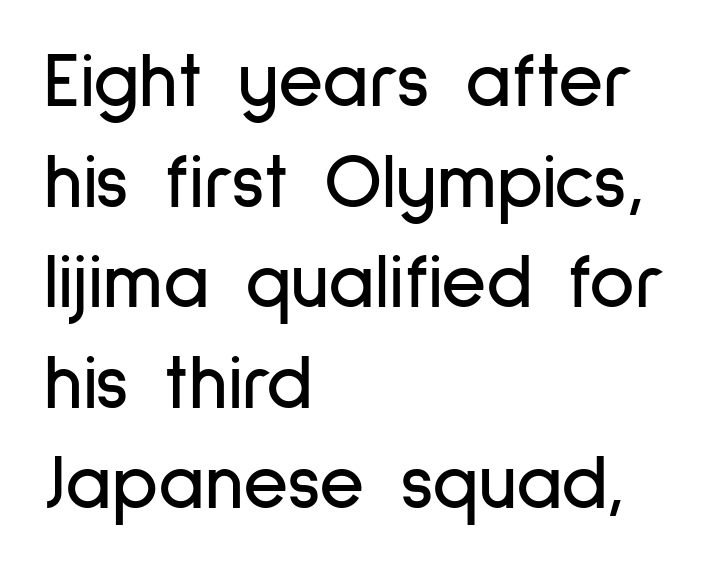
The image shows 78 px condensed sans-serif type, upright; set left-aligned, normal line spacing (1.29x), normal letter spacing, not underlined; low stroke contrast and a medium x-height.
